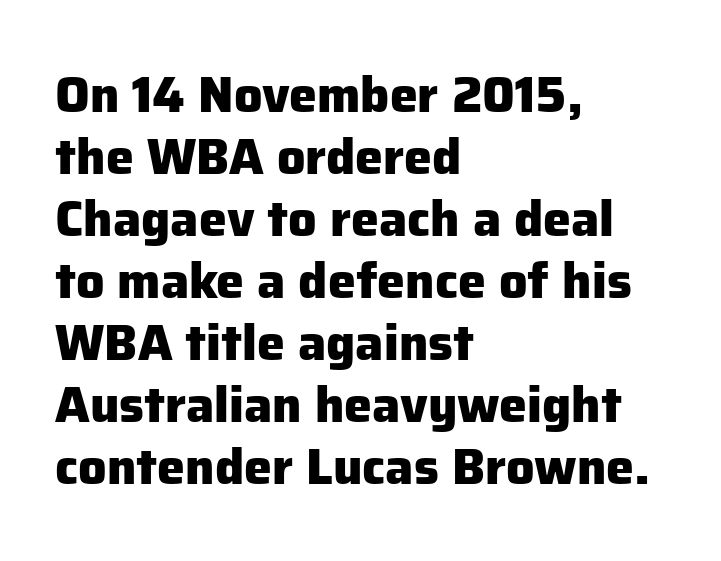
These words are printed bold, with thick strokes throughout. A typesetter would call this proportional, since set widths differ per character. Bare-footed words on every line. The rendering shows plain stroke endings on the letterforms — a sans-serif design.
